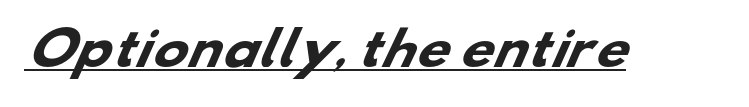
Q: Is the text bold? A: Yes.
Q: Is the typeface a serif or a sans-serif typeface? A: Sans-serif.
Q: Is the text underlined? A: Yes.
Q: Is the spacing between letters normal or unusually wide? A: Normal.
Q: Width (condensed, normal, or wide)? A: Wide.
Q: Stroke contrast? A: Low.
Q: x-height? A: Small.
Q: Monospaced? A: No.
